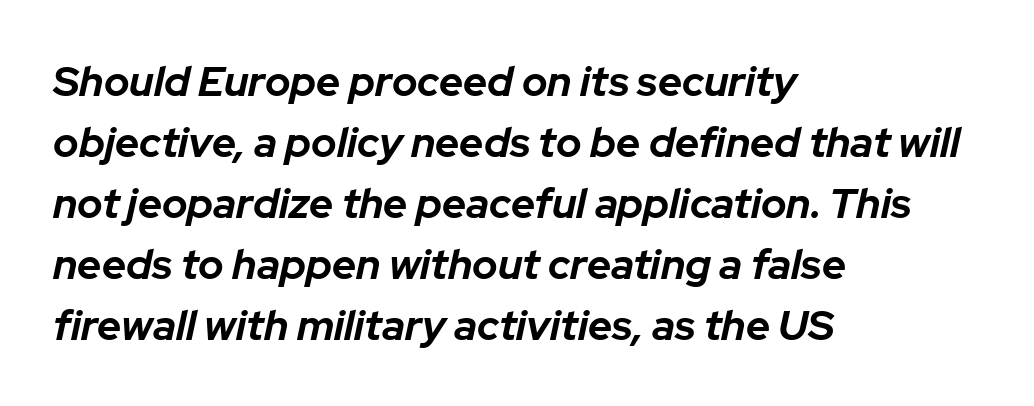
{"italic": "yes", "lean": "right", "slant_degrees": 12, "bold": "yes", "weight": "bold", "width": "normal", "stroke_contrast": "low", "x_height": "medium", "monospaced": "no", "underline": "no", "align": "left", "line_spacing": "normal", "line_spacing_ratio": 1.45, "letter_spacing": "normal", "letter_spacing_em": 0.0, "glyph_px": 42}
